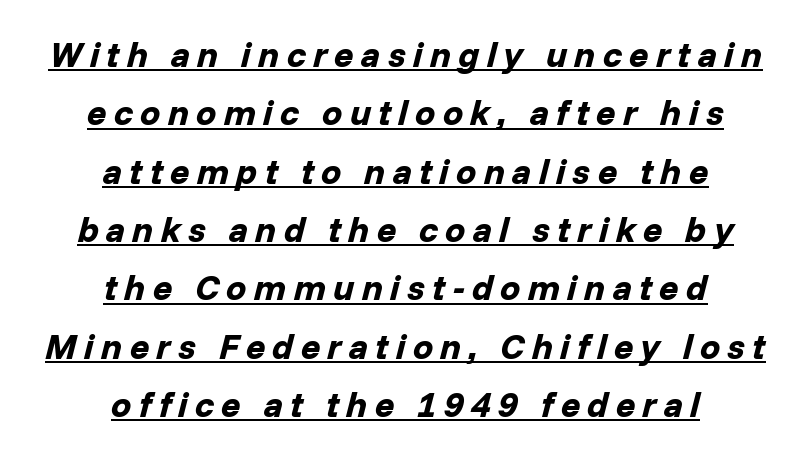
{"italic": "yes", "lean": "right", "slant_degrees": 14, "bold": "yes", "weight": "bold", "width": "normal", "stroke_contrast": "low", "x_height": "medium", "monospaced": "no", "underline": "yes", "align": "center", "line_spacing": "normal", "line_spacing_ratio": 1.62, "letter_spacing": "wide", "letter_spacing_em": 0.2, "glyph_px": 36}
